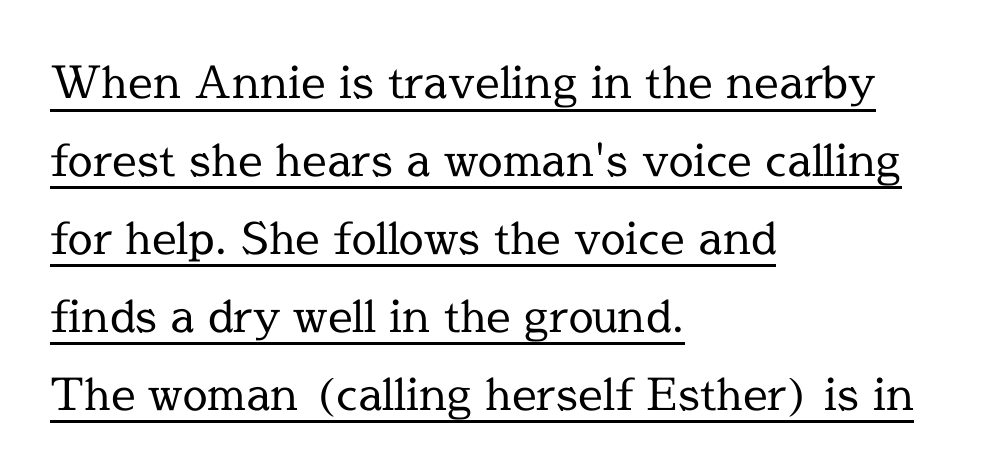
Q: Is the text bold? A: No.
Q: Is the text italic (slanted)? A: No, it is upright.
Q: Is the typeface a serif or a sans-serif typeface? A: Serif.
Q: Is the text underlined? A: Yes.
Q: How is the paragraph aligned? A: Left-aligned.
Q: Is the spacing between letters normal or unusually wide? A: Normal.
Q: Width (condensed, normal, or wide)? A: Normal.
Q: x-height? A: Medium.
Q: Monospaced? A: No.
